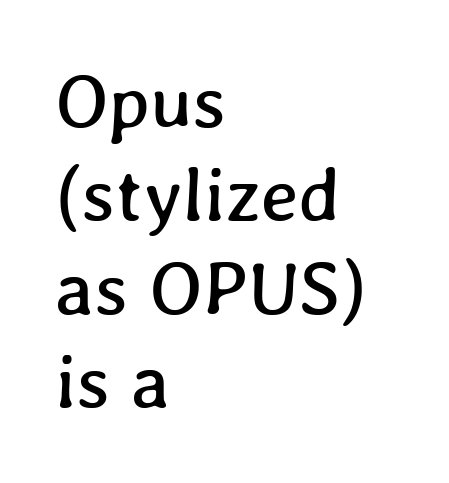
The image shows 76 px text type; set left-aligned, line spacing 1.23x, normal letter spacing, not underlined; low stroke contrast and a medium x-height.
